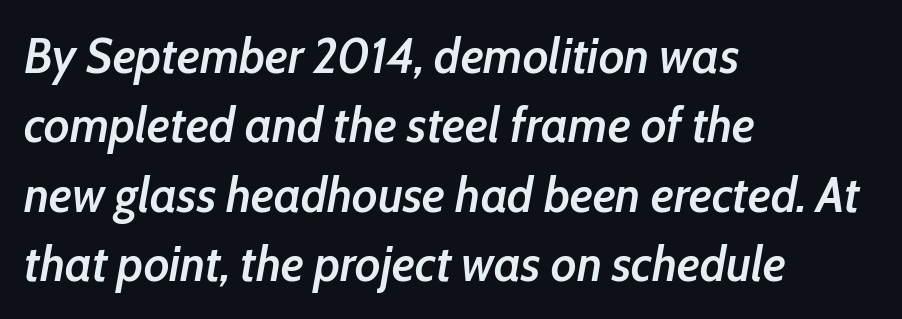
One-word summary of the alignment: left. Notice how the stems are inclined rather than vertical — that's the hallmark of italics. The rendering uses a moderate line-height, typical for paragraphs. The passage shown is typed in a proportional face where columns would drift. These lines carry some extra weight — a demibold, not a full bold.
